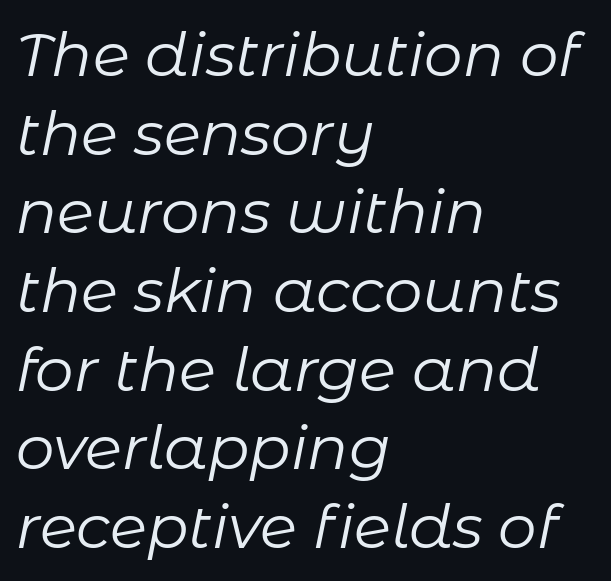
The image shows 61 px regular-weight type, italic (leaning right); set left-aligned, normal line spacing (1.29x), normal letter spacing, not underlined; low stroke contrast and a medium x-height.
